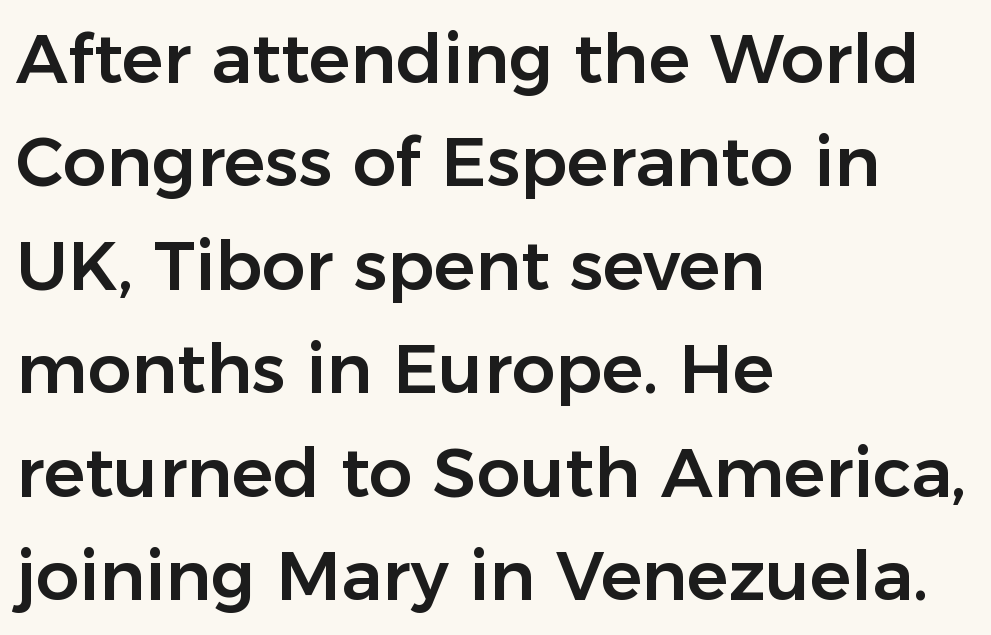
The image shows 69 px sans-serif type, upright; set left-aligned, normal line spacing (1.5x), normal letter spacing, not underlined; low stroke contrast and a medium x-height.
